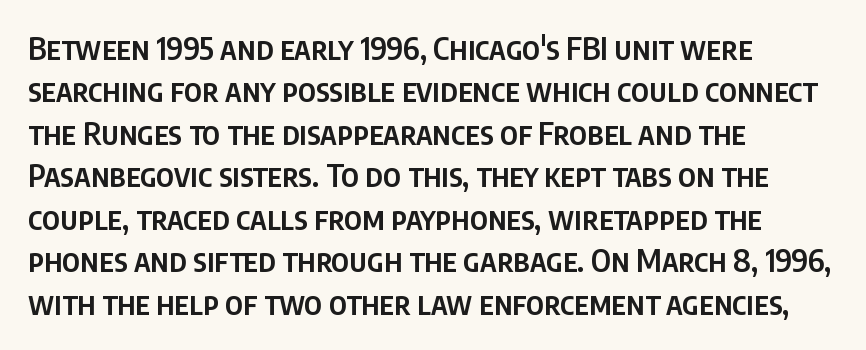
The image shows 31 px semibold, condensed sans-serif type, upright; set left-aligned, normal line spacing (1.37x), normal letter spacing, not underlined; low stroke contrast and a large x-height.
